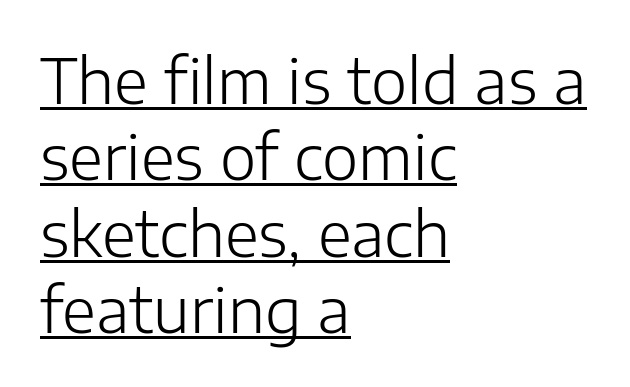
Think standard paragraph weight, or any step lighter than that. The font's upright variant was chosen for this text. Compared with a centered layout, this one pins lines to the left instead. These lines are composed in type without serifs. How are the letters spaced? Ordinarily, with no added tracking.
